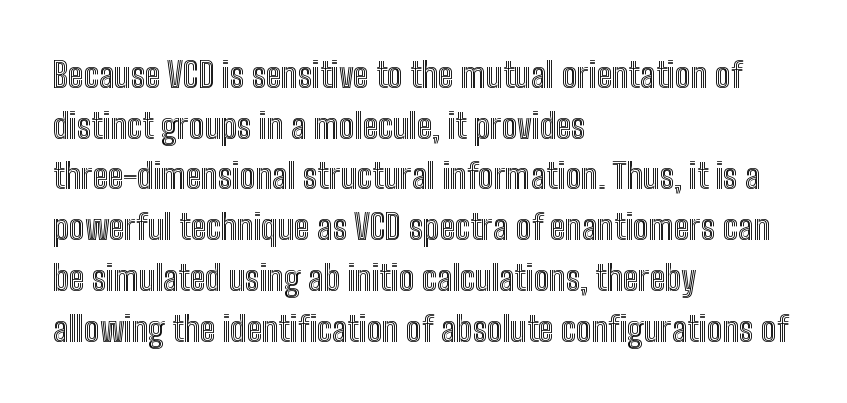
The image shows 35 px condensed type, upright; set left-aligned, normal line spacing (1.45x), normal letter spacing, not underlined; a medium x-height.
